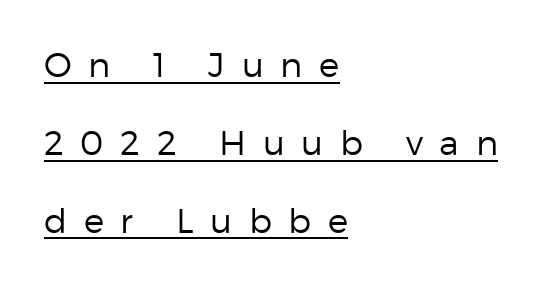
Q: Is the text bold? A: No.
Q: Is the text italic (slanted)? A: No, it is upright.
Q: Is the typeface a serif or a sans-serif typeface? A: Sans-serif.
Q: Is the text underlined? A: Yes.
Q: How is the paragraph aligned? A: Left-aligned.
Q: Is the spacing between letters normal or unusually wide? A: Unusually wide.
Q: Is the spacing between lines tight, normal or loose? A: Loose.
Q: Width (condensed, normal, or wide)? A: Normal.
Q: Stroke contrast? A: Low.
Q: x-height? A: Medium.
Q: Monospaced? A: No.
